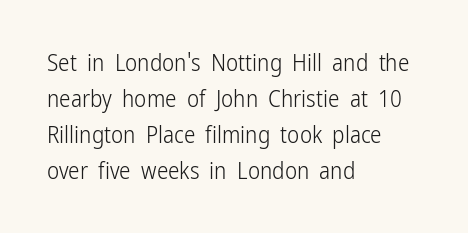
{"italic": "no", "bold": "no", "underline": "no", "align": "left", "line_spacing": "normal", "line_spacing_ratio": 1.56, "letter_spacing": "normal", "letter_spacing_em": 0.0, "glyph_px": 23}
